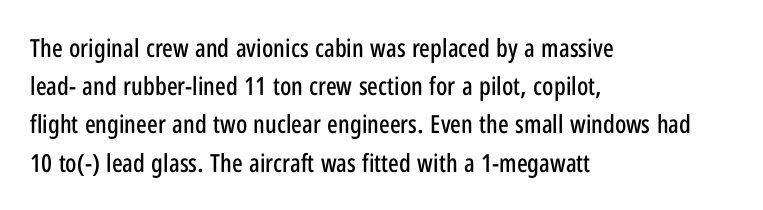
Descenders hang freely into open space. Teacher's note: observe the even left margin — that is flush-left alignment. The vertical gap from one line to the next is medium. If you drew a line through each stem, it would be perfectly vertical. The letters sit at their default tracking, neither squeezed nor spread.
